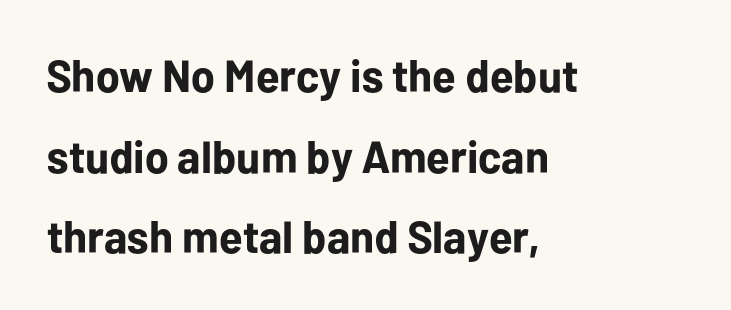
The image shows 45 px bold sans-serif type, upright; set left-aligned, line spacing 1.79x, normal letter spacing, not underlined; low stroke contrast and a medium x-height.
